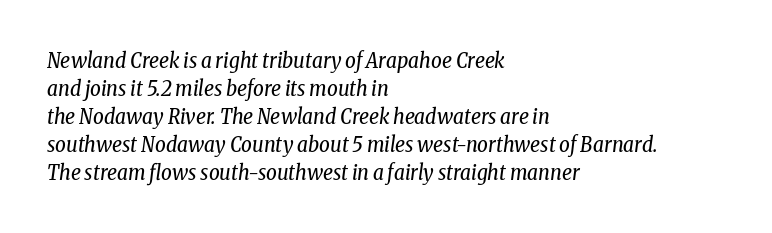
The image shows 21 px text type, italic (leaning right); set left-aligned, normal line spacing (1.33x), normal letter spacing, not underlined.
